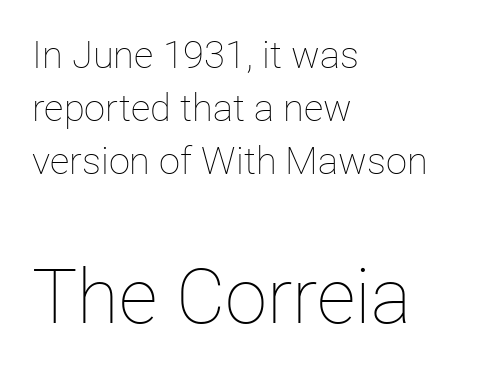
The image shows 76 px thin type, upright; set left-aligned, normal line spacing (1.4x), normal letter spacing, not underlined; the second (bottom) block is 2.0x larger; low stroke contrast and a medium x-height.
